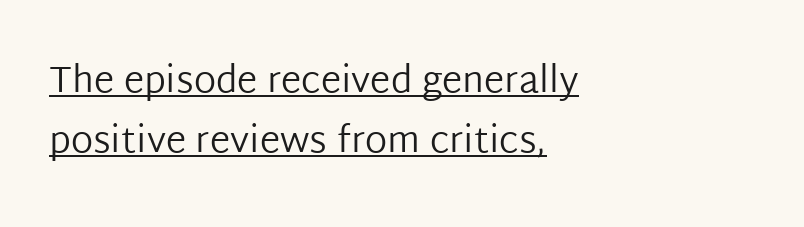
Q: Is the text bold? A: No.
Q: Is the text italic (slanted)? A: No, it is upright.
Q: Is the typeface a serif or a sans-serif typeface? A: Sans-serif.
Q: Is the text underlined? A: Yes.
Q: How is the paragraph aligned? A: Left-aligned.
Q: Is the spacing between letters normal or unusually wide? A: Normal.
Q: Is the spacing between lines tight, normal or loose? A: Normal.
Q: Width (condensed, normal, or wide)? A: Normal.
Q: Stroke contrast? A: Low.
Q: x-height? A: Medium.
Q: Monospaced? A: No.
